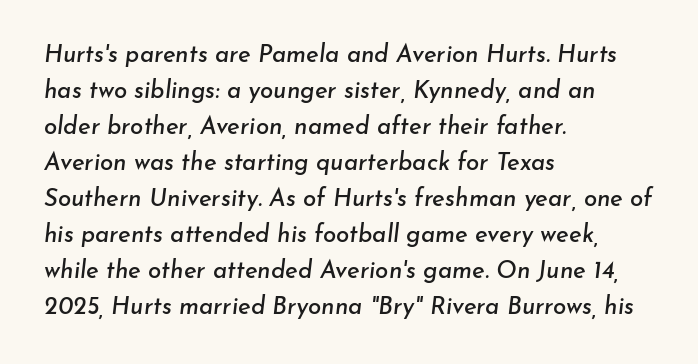
The image shows 24 px text type, italic (leaning right); set left-aligned, normal line spacing (1.5x), normal letter spacing, not underlined.
